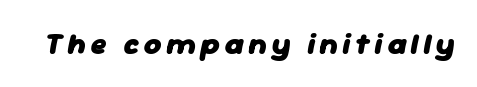
{"italic": "yes", "lean": "right", "slant_degrees": 11, "bold": "yes", "weight": "heavy", "width": "normal", "stroke_contrast": "low", "x_height": "medium", "monospaced": "no", "underline": "no", "glyph_px": 30}
